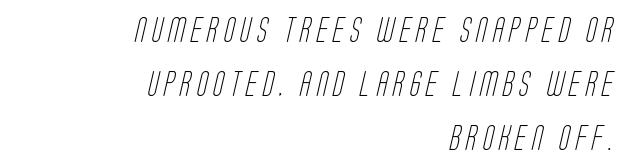
Someone cranked the tracking dial way up on this one. Stroke mass is kept to a normal reading level or below. Summary of vertical rhythm: relaxed, with wide interline spacing. The paragraph shown leans on its right margin. Nobody drew a line under any word here.
